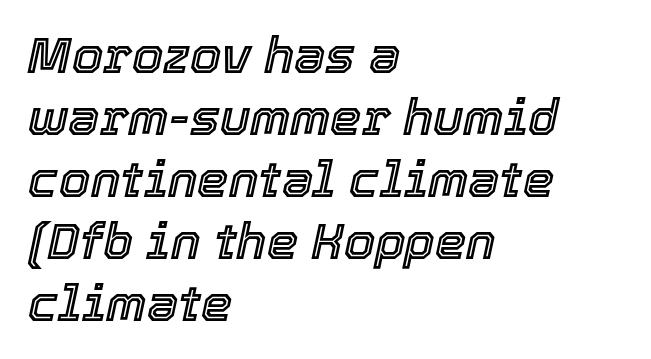
Q: Is the text italic (slanted)? A: Yes, it leans right by about 12 degrees.
Q: Is the text underlined? A: No.
Q: How is the paragraph aligned? A: Left-aligned.
Q: Is the spacing between letters normal or unusually wide? A: Normal.
Q: Width (condensed, normal, or wide)? A: Normal.
Q: x-height? A: Medium.
Q: Monospaced? A: No.
